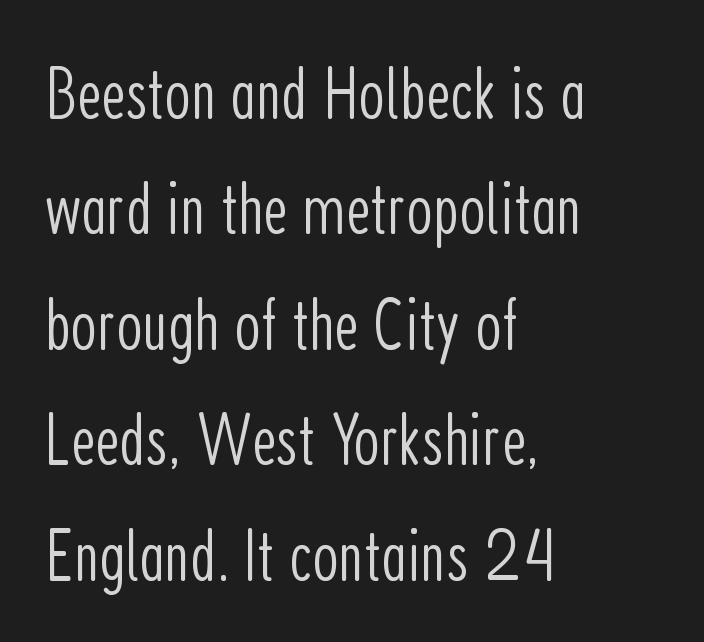
Q: Is the text bold? A: No.
Q: Is the text italic (slanted)? A: No, it is upright.
Q: Is the typeface a serif or a sans-serif typeface? A: Sans-serif.
Q: Is the text underlined? A: No.
Q: How is the paragraph aligned? A: Left-aligned.
Q: Is the spacing between letters normal or unusually wide? A: Normal.
Q: Is the spacing between lines tight, normal or loose? A: Normal.
Q: Width (condensed, normal, or wide)? A: Condensed.
Q: Stroke contrast? A: Low.
Q: x-height? A: Medium.
Q: Monospaced? A: No.
